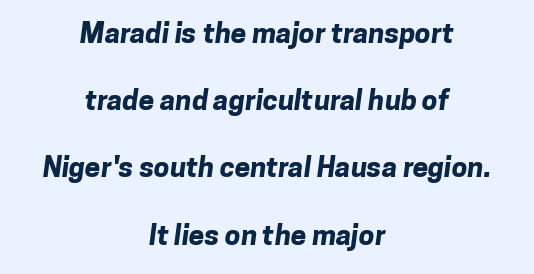
The letters advance in unequal steps, a hallmark of proportional type. Notice how the passage keeps no hard edge, just a central spine. The strip under each line holds only bare page. Observe the absence of serifs on each vertical stroke in this sample. This sample uses plain, unmodified letter spacing. Weight check: bold — yes, fully.
